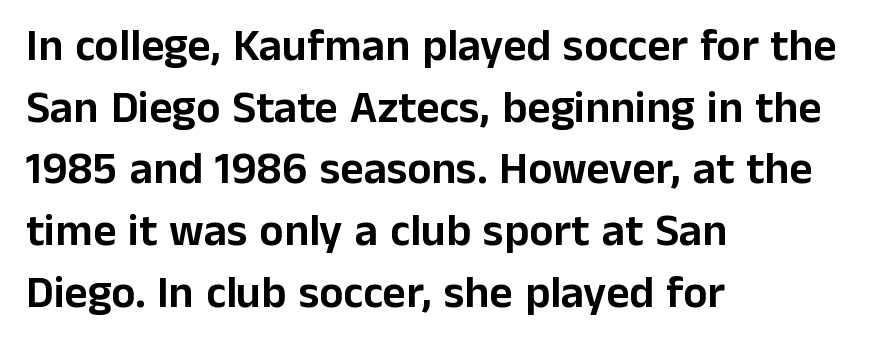
Default kerning and tracking; the words read as compact shapes. The lines in this sample share a left origin and differ only in where they stop. It's the straight-up-and-down kind of type. Here the designer chose a conventional face with non-uniform glyph widths. Regular leading. The typeface chosen for these lines omits serifs.
